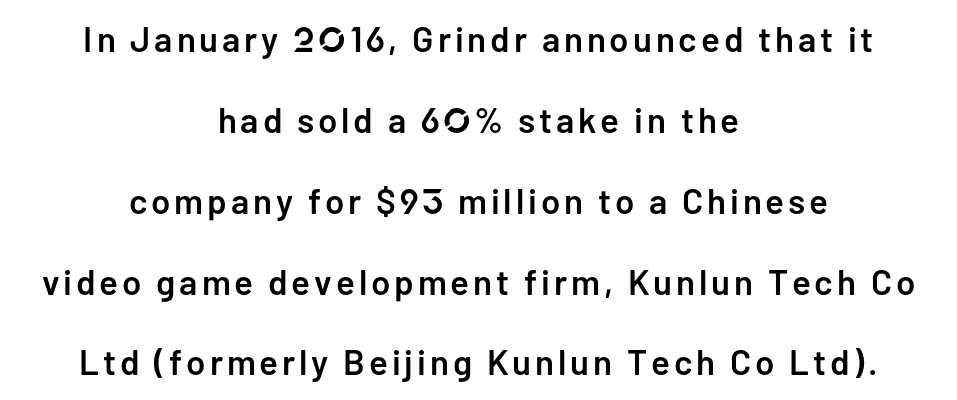
The image shows 35 px semibold sans-serif type, upright; set centered, loose line spacing (2.31x), not underlined; low stroke contrast and a medium x-height.
